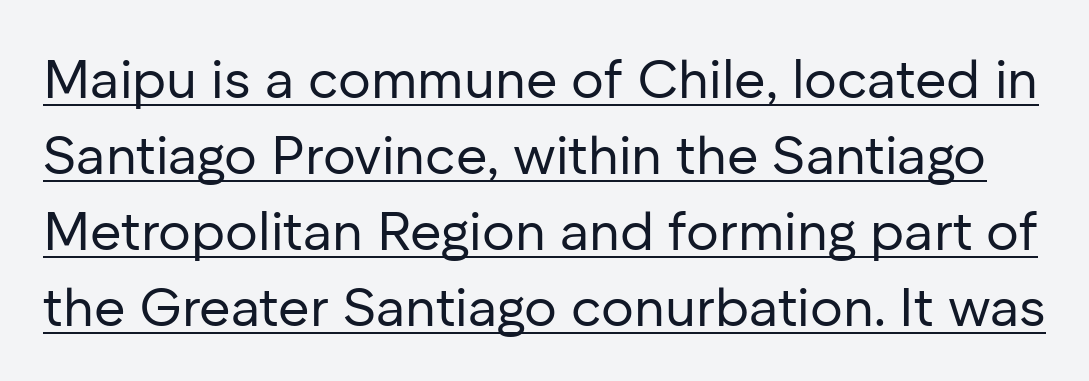
The image shows 54 px regular-weight sans-serif type, upright; set normal line spacing (1.41x), normal letter spacing, underlined; low stroke contrast and a medium x-height.
